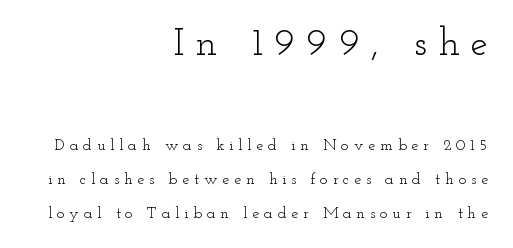
{"serif": "yes", "italic": "no", "bold": "no", "weight": "light", "width": "wide", "stroke_contrast": "low", "x_height": "small", "monospaced": "no", "underline": "no", "align": "right", "line_spacing": "loose", "line_spacing_ratio": 2.11, "letter_spacing": "wide", "letter_spacing_em": 0.3, "larger_block": "first", "size_ratio": 2.44, "glyph_px": 39}
